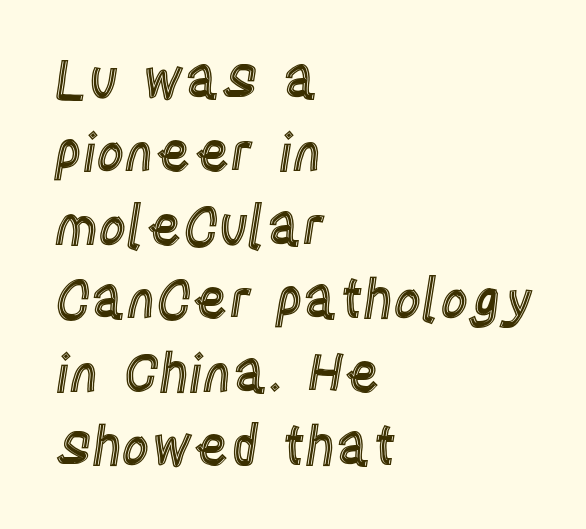
Q: Is the text italic (slanted)? A: Yes.
Q: Is the text underlined? A: No.
Q: How is the paragraph aligned? A: Left-aligned.
Q: Is the spacing between letters normal or unusually wide? A: Normal.
Q: Is the spacing between lines tight, normal or loose? A: Normal.
Q: Width (condensed, normal, or wide)? A: Condensed.
Q: x-height? A: Large.
Q: Monospaced? A: No.
